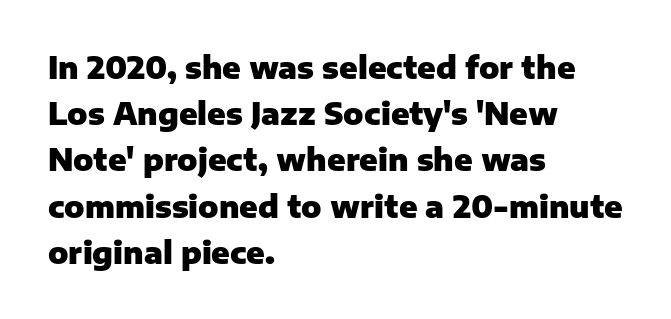
A typesetter would call this proportional, since set widths differ per character. Nope, no serifs anywhere on these letters. A typesetter would call this leading conventional body-copy spacing. Horizontal alignment here is leftward, the default for most running prose. The space beneath each line is pristine and unruled.
